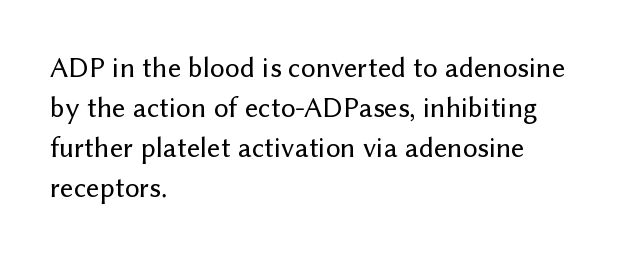
{"serif": "no", "italic": "no", "width": "normal", "stroke_contrast": "low", "x_height": "medium", "monospaced": "no", "underline": "no", "align": "left", "line_spacing": "normal", "line_spacing_ratio": 1.38, "letter_spacing": "normal", "letter_spacing_em": 0.0, "glyph_px": 29}
